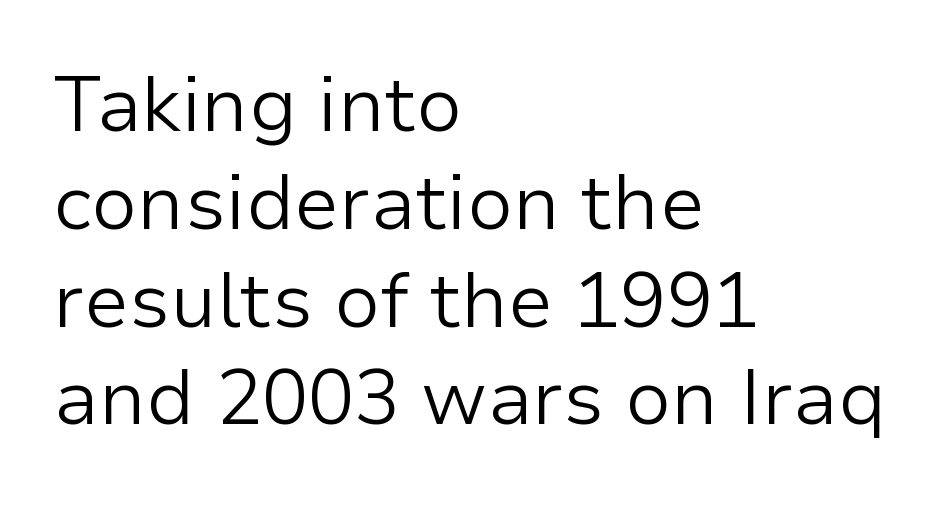
Q: Is the text bold? A: No.
Q: Is the text italic (slanted)? A: No, it is upright.
Q: Is the typeface a serif or a sans-serif typeface? A: Sans-serif.
Q: Is the text underlined? A: No.
Q: How is the paragraph aligned? A: Left-aligned.
Q: Is the spacing between letters normal or unusually wide? A: Normal.
Q: Is the spacing between lines tight, normal or loose? A: Normal.
Q: Width (condensed, normal, or wide)? A: Normal.
Q: Stroke contrast? A: Low.
Q: x-height? A: Medium.
Q: Monospaced? A: No.
